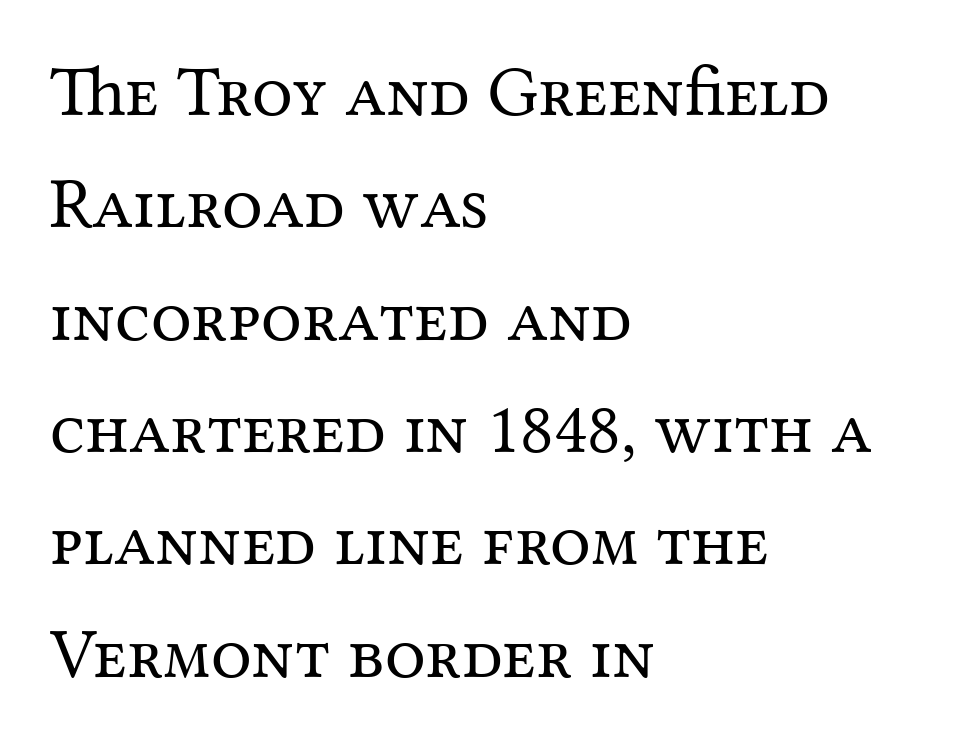
Q: Is the text bold? A: No.
Q: Is the text italic (slanted)? A: No, it is upright.
Q: Is the typeface a serif or a sans-serif typeface? A: Serif.
Q: Is the text underlined? A: No.
Q: How is the paragraph aligned? A: Left-aligned.
Q: Is the spacing between letters normal or unusually wide? A: Normal.
Q: Is the spacing between lines tight, normal or loose? A: Normal.
Q: Width (condensed, normal, or wide)? A: Normal.
Q: Stroke contrast? A: Medium.
Q: x-height? A: Medium.
Q: Monospaced? A: No.
